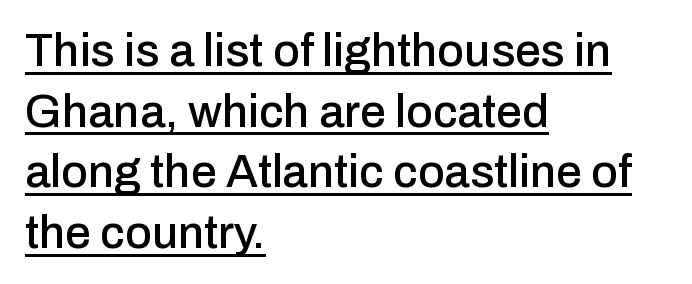
The image shows 46 px sans-serif type, upright; set left-aligned, normal line spacing (1.32x), normal letter spacing, underlined; low stroke contrast and a medium x-height.
